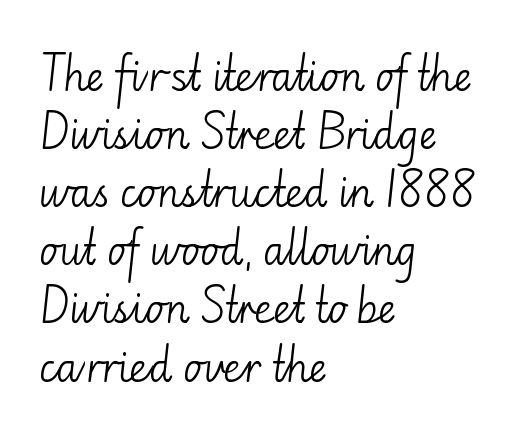
{"serif": "no", "bold": "no", "weight": "light", "width": "normal", "stroke_contrast": "low", "x_height": "small", "monospaced": "no", "underline": "no", "align": "left", "line_spacing": "normal", "line_spacing_ratio": 1.49, "letter_spacing": "normal", "letter_spacing_em": 0.0, "glyph_px": 39}
